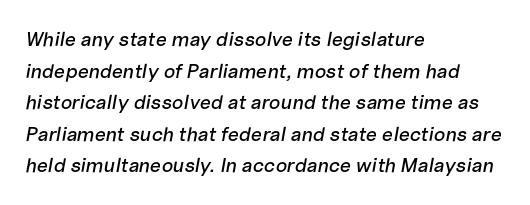
{"italic": "yes", "lean": "right", "slant_degrees": 10, "underline": "no", "align": "left", "line_spacing": "normal", "line_spacing_ratio": 1.58, "letter_spacing": "normal", "letter_spacing_em": 0.0, "glyph_px": 20}
